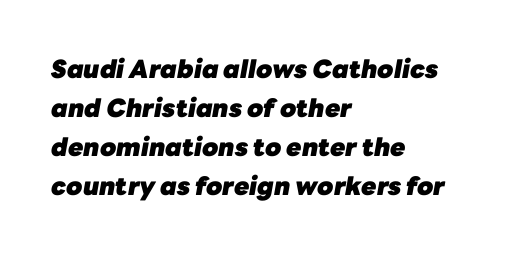
Notice how descenders clear the ascenders below comfortably — that's standard leading. If you drew a line through each stem, it would be angled. Each glyph is drawn with heavy, bold strokes. Casual observation: everything's shoved over to the left.
